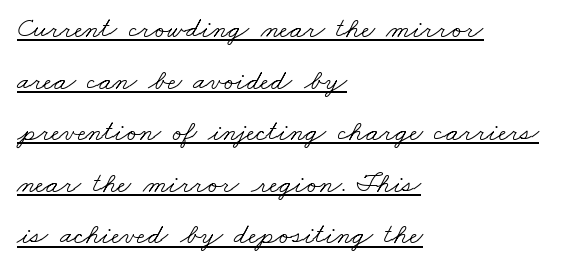
These lines are set flush left with a ragged right edge. Here the designer chose a conventional face with non-uniform glyph widths. The string is rendered with underlining switched on. The face used here is rendered with its standard letterfit.
